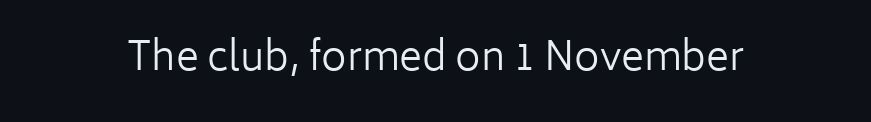
A typesetter would mark this as roman, not italic. The glyphs are unaccompanied by any horizontal stroke below them. The weight tops out at a normal text grade. Here the glyphs are tracked normally, forming tight word shapes. Letterform terminals end flat and unadorned throughout the passage.
